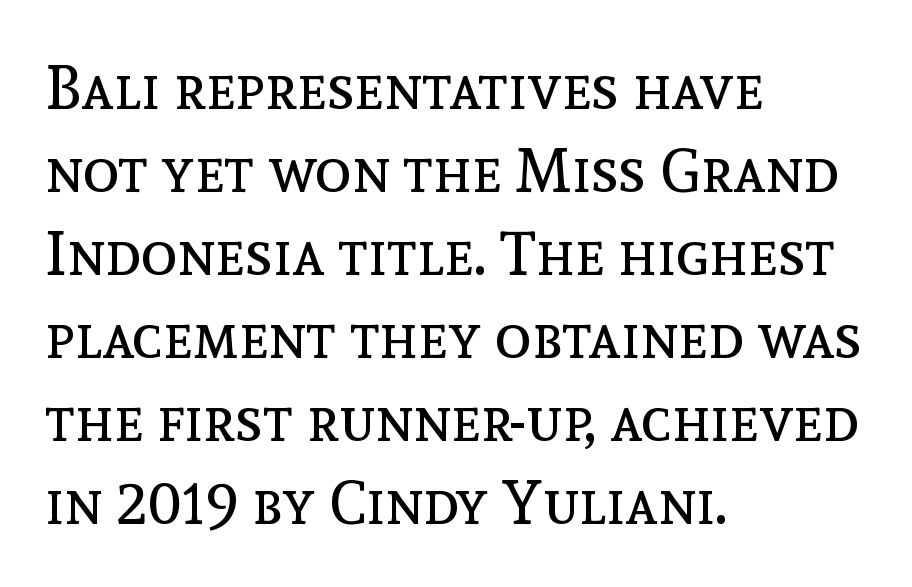
The image shows 61 px regular-weight type, upright; set left-aligned, normal line spacing (1.36x), normal letter spacing, not underlined; a medium x-height.
